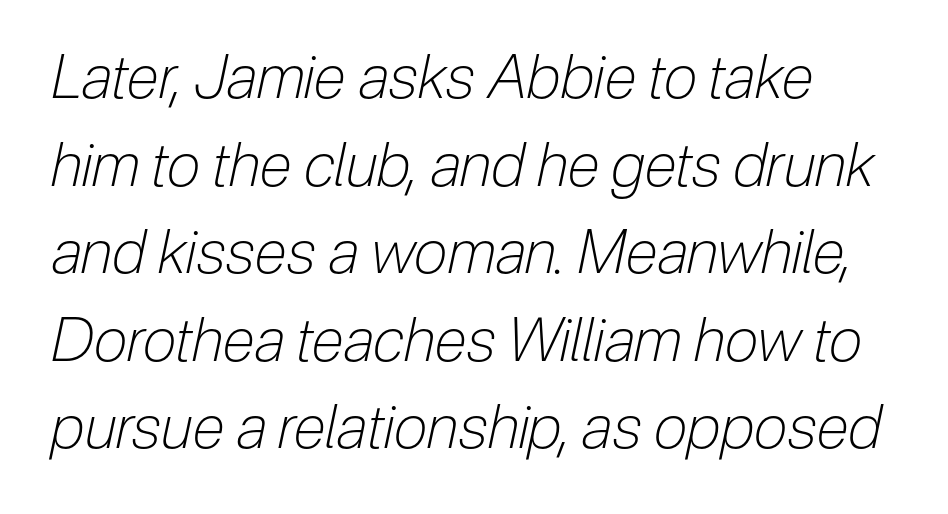
The image shows 60 px light, condensed type, italic (leaning right); set normal line spacing (1.46x), normal letter spacing, not underlined; low stroke contrast and a medium x-height.
